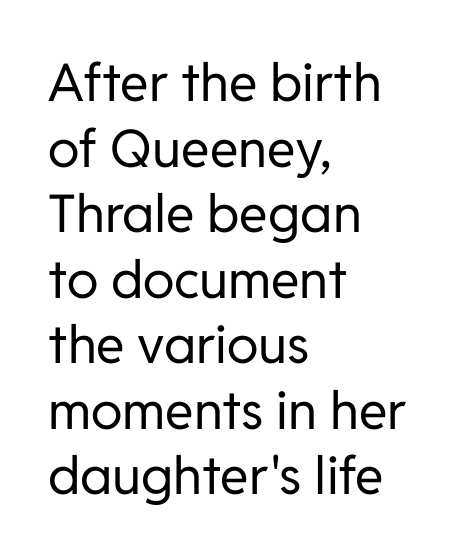
The image shows 52 px regular-weight sans-serif type, upright; set left-aligned, normal line spacing (1.26x), normal letter spacing, not underlined; low stroke contrast and a medium x-height.
